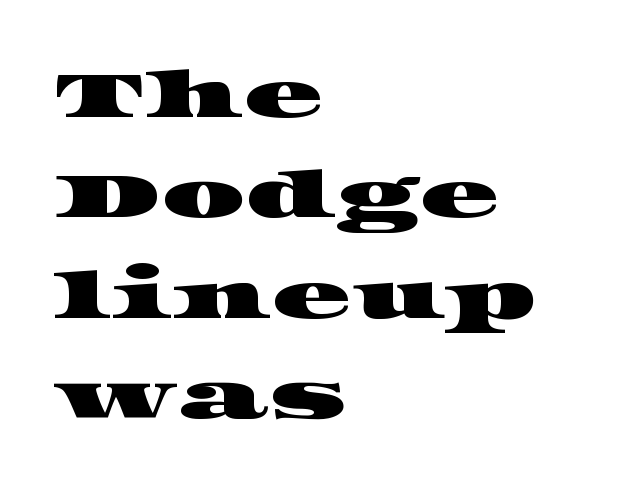
The glyphs in this specimen are seriffed. Baseline-to-baseline distance is the conventional proportion of letter height. Each line starts at the same left margin while the right side varies. This rendering features lettering with no underline. Character widths vary here, with narrow letters taking less room than wide ones.
